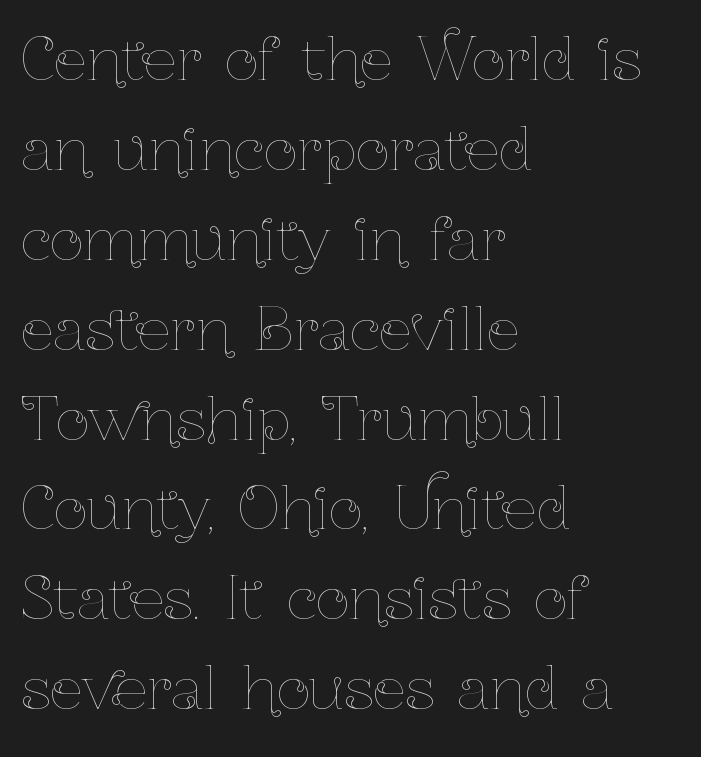
Q: Is the text bold? A: No.
Q: Is the text italic (slanted)? A: No, it is upright.
Q: Is the text underlined? A: No.
Q: How is the paragraph aligned? A: Left-aligned.
Q: Is the spacing between letters normal or unusually wide? A: Normal.
Q: Is the spacing between lines tight, normal or loose? A: Normal.
Q: Width (condensed, normal, or wide)? A: Condensed.
Q: Stroke contrast? A: Low.
Q: x-height? A: Medium.
Q: Monospaced? A: No.
